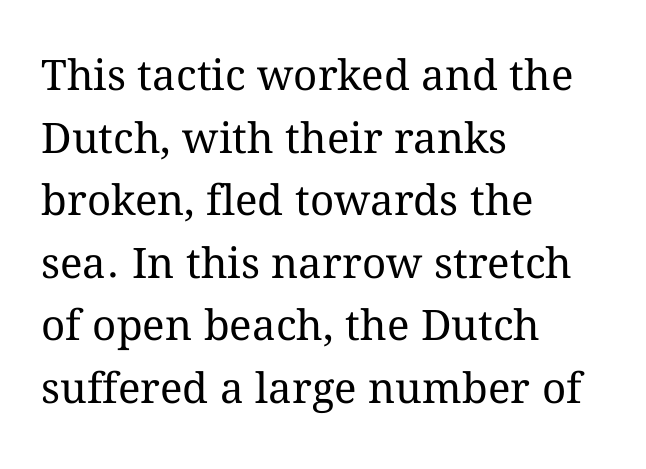
Ink coverage per letter is moderate at most. Each row of text sits above clean, open space. A classic flush-left, rag-right setting is used for this passage. Standard letterfit; no display-style spreading of the glyphs.
